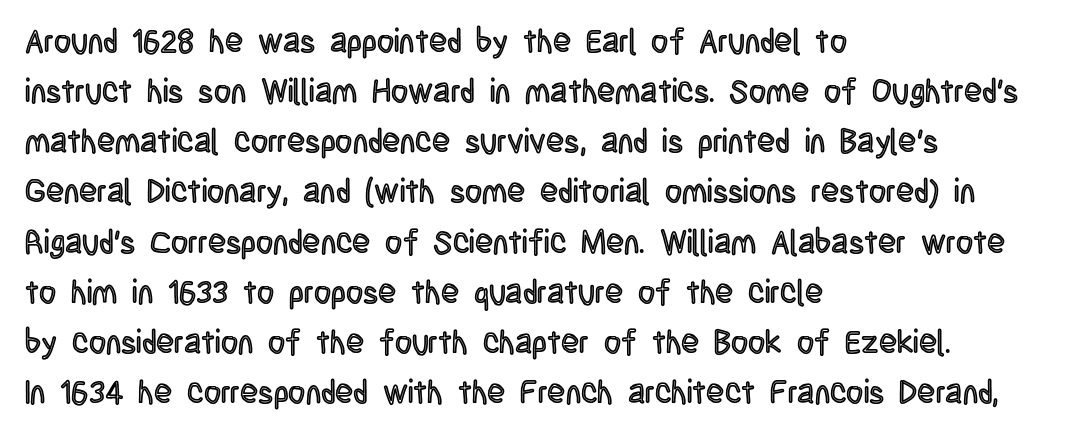
Q: Is the text italic (slanted)? A: No, it is upright.
Q: Is the text underlined? A: No.
Q: How is the paragraph aligned? A: Left-aligned.
Q: Is the spacing between letters normal or unusually wide? A: Normal.
Q: Is the spacing between lines tight, normal or loose? A: Normal.
Q: Width (condensed, normal, or wide)? A: Condensed.
Q: x-height? A: Large.
Q: Monospaced? A: No.
